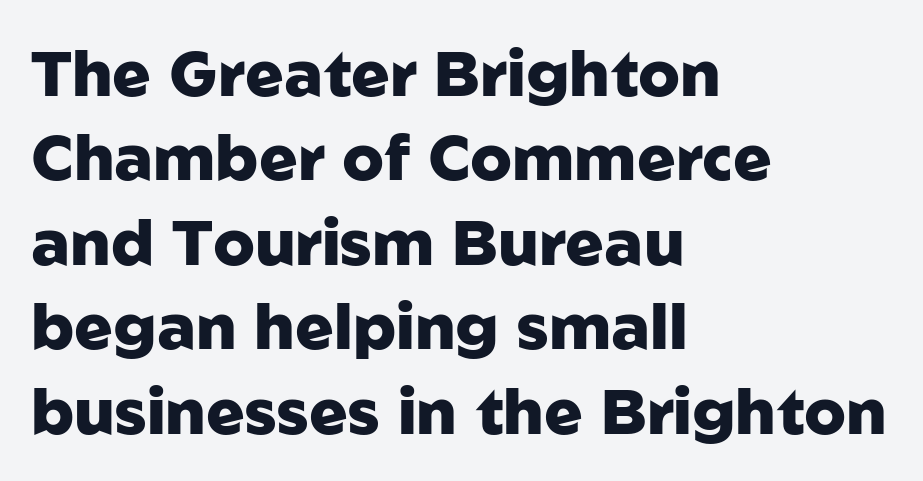
Default kerning and tracking; the words read as compact shapes. Is there any slant? The stems are plumb. To sum up the face: it is a sans, with no serifs. Lines of text with bare space underneath. The paragraph shown leans on its left margin. The characters look thick and weighty, a clear bold.
